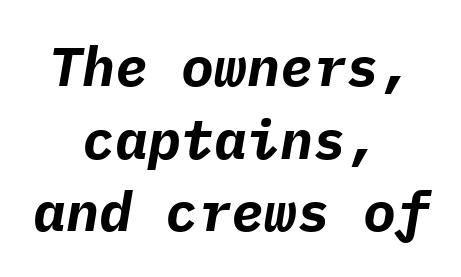
{"italic": "yes", "lean": "right", "slant_degrees": 9, "bold": "yes", "weight": "bold", "width": "normal", "stroke_contrast": "low", "x_height": "medium", "monospaced": "yes", "underline": "no", "align": "center", "line_spacing": "normal", "line_spacing_ratio": 1.32, "letter_spacing": "normal", "letter_spacing_em": 0.0, "glyph_px": 55}
